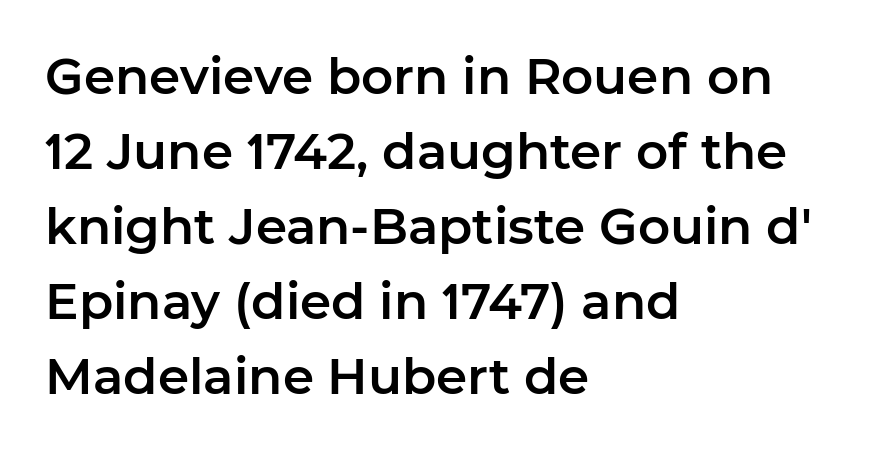
Q: Is the text italic (slanted)? A: No, it is upright.
Q: Is the typeface a serif or a sans-serif typeface? A: Sans-serif.
Q: Is the text underlined? A: No.
Q: How is the paragraph aligned? A: Left-aligned.
Q: Is the spacing between letters normal or unusually wide? A: Normal.
Q: Is the spacing between lines tight, normal or loose? A: Normal.
Q: Width (condensed, normal, or wide)? A: Normal.
Q: Stroke contrast? A: Low.
Q: x-height? A: Medium.
Q: Monospaced? A: No.
